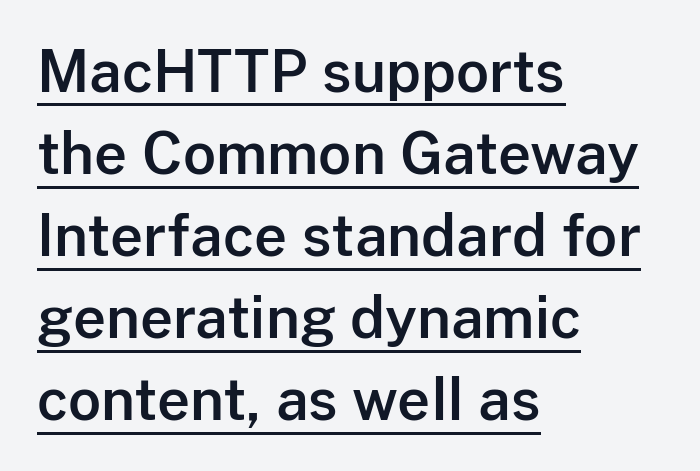
{"serif": "no", "italic": "no", "width": "normal", "stroke_contrast": "low", "x_height": "medium", "monospaced": "no", "underline": "yes", "align": "left", "line_spacing": "normal", "line_spacing_ratio": 1.44, "letter_spacing": "normal", "letter_spacing_em": 0.0, "glyph_px": 57}
